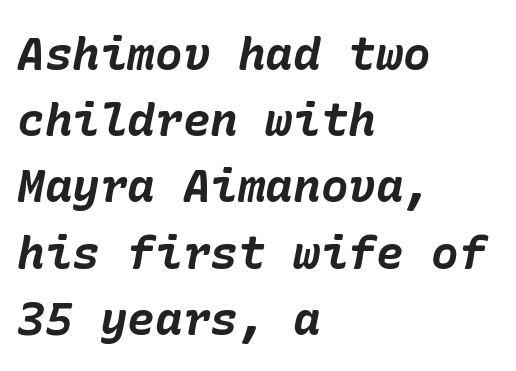
The image shows 46 px bold type, italic (leaning right); set left-aligned, normal line spacing (1.44x), normal letter spacing, not underlined; low stroke contrast and a medium x-height.
